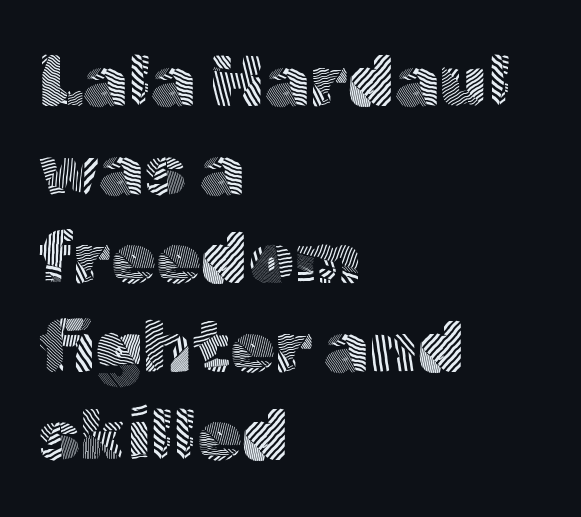
The image shows 72 px light sans-serif type, upright; set left-aligned, line spacing 1.23x, normal letter spacing, not underlined; a medium x-height.
